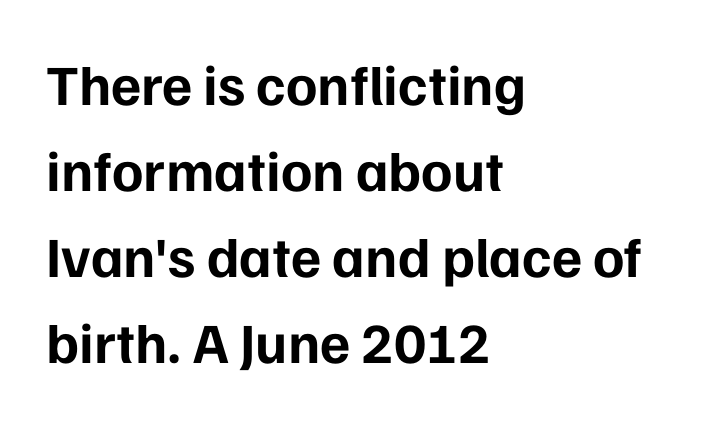
{"serif": "no", "italic": "no", "bold": "yes", "weight": "bold", "width": "normal", "stroke_contrast": "low", "x_height": "medium", "monospaced": "no", "underline": "no", "align": "left", "line_spacing": "normal", "line_spacing_ratio": 1.51, "letter_spacing": "normal", "letter_spacing_em": 0.0, "glyph_px": 57}
